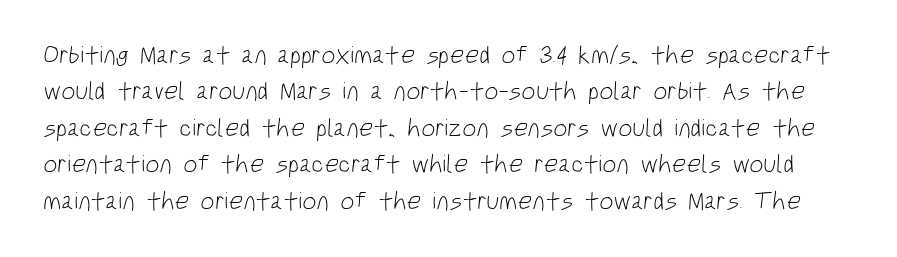
Students, observe: this is what conventionally led text looks like. Does extra space separate the letters? No, they use regular spacing. The specimen omits any rule beneath the text block's lines. The cut favours lightness, reaching ordinary text weight at its darkest.
